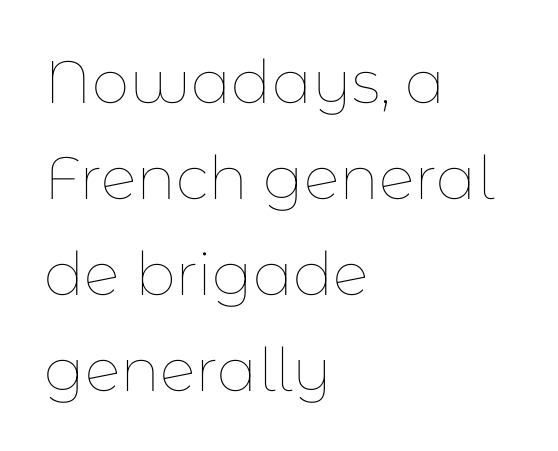
Is there any slant? The stems are plumb. This is not heavy type; no bold has been used. Regular leading. The lines in this sample share a left origin and differ only in where they stop. Proportional: the letters do not fall into vertical columns.
